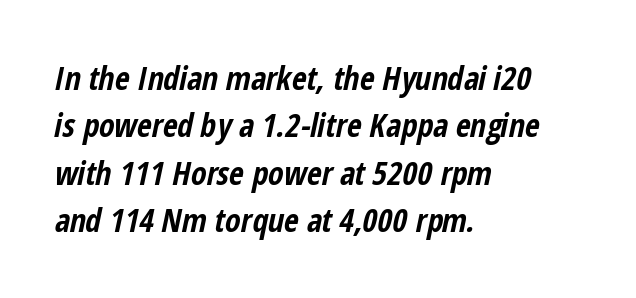
Q: Is the text bold? A: Yes.
Q: Is the text italic (slanted)? A: Yes, it leans right by about 12 degrees.
Q: Is the text underlined? A: No.
Q: How is the paragraph aligned? A: Left-aligned.
Q: Is the spacing between letters normal or unusually wide? A: Normal.
Q: Is the spacing between lines tight, normal or loose? A: Normal.
Q: Width (condensed, normal, or wide)? A: Condensed.
Q: Stroke contrast? A: Low.
Q: x-height? A: Medium.
Q: Monospaced? A: No.
